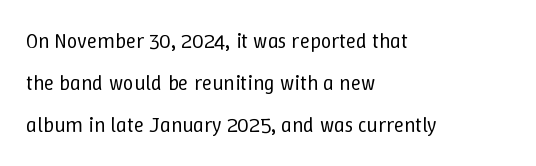
Stem width sits at or under what a default text font uses. Baseline-to-baseline distance is far greater than the letter height. Rendered with straight, roman letterforms. Descender tails drop into unmarked territory. If you drew a ruler down the left edge, every line would touch it. Letter spacing: default.
